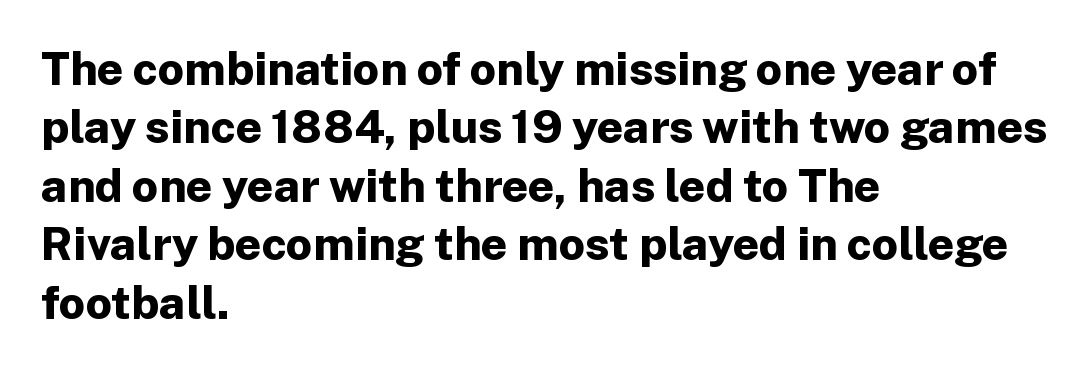
{"serif": "no", "italic": "no", "bold": "yes", "weight": "bold", "width": "normal", "stroke_contrast": "low", "x_height": "medium", "monospaced": "no", "underline": "no", "align": "left", "line_spacing": "normal", "line_spacing_ratio": 1.27, "letter_spacing": "normal", "letter_spacing_em": 0.0, "glyph_px": 46}
